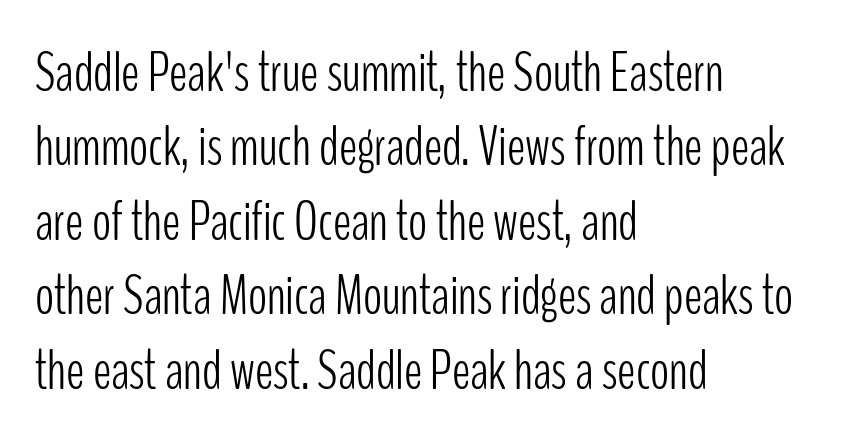
Q: Is the text bold? A: No.
Q: Is the text italic (slanted)? A: No, it is upright.
Q: Is the typeface a serif or a sans-serif typeface? A: Sans-serif.
Q: Is the text underlined? A: No.
Q: How is the paragraph aligned? A: Left-aligned.
Q: Is the spacing between letters normal or unusually wide? A: Normal.
Q: Is the spacing between lines tight, normal or loose? A: Normal.
Q: Width (condensed, normal, or wide)? A: Condensed.
Q: Stroke contrast? A: Low.
Q: x-height? A: Medium.
Q: Monospaced? A: No.
